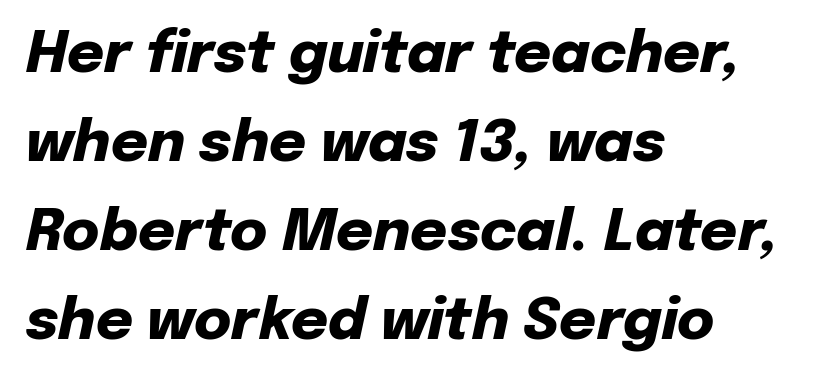
{"italic": "yes", "lean": "right", "slant_degrees": 12, "bold": "yes", "weight": "heavy", "width": "normal", "stroke_contrast": "low", "x_height": "medium", "monospaced": "no", "underline": "no", "align": "left", "line_spacing": "normal", "line_spacing_ratio": 1.56, "letter_spacing": "normal", "letter_spacing_em": 0.0, "glyph_px": 57}
